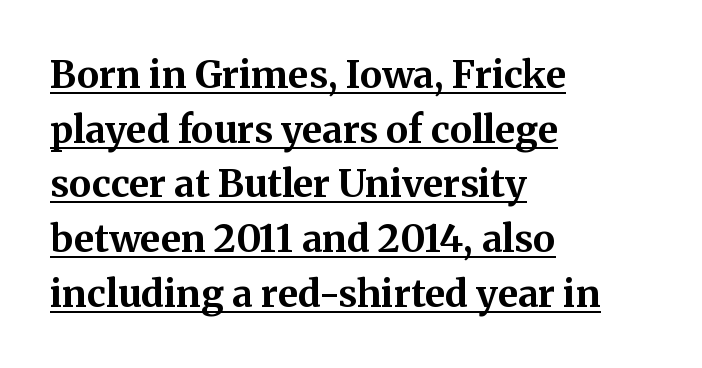
{"serif": "yes", "italic": "no", "bold": "yes", "weight": "bold", "width": "normal", "stroke_contrast": "medium", "x_height": "medium", "monospaced": "no", "underline": "yes", "align": "left", "line_spacing": "normal", "line_spacing_ratio": 1.44, "letter_spacing": "normal", "letter_spacing_em": 0.0, "glyph_px": 38}
